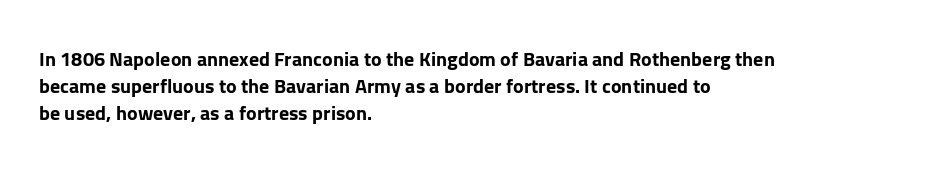
The image shows 20 px bold type, upright; set left-aligned, normal line spacing (1.34x), normal letter spacing, not underlined.
